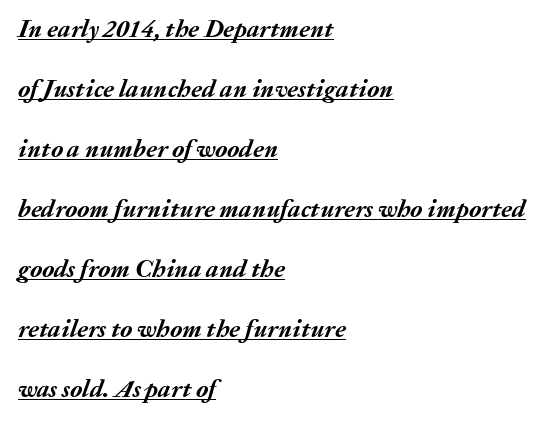
{"italic": "yes", "lean": "right", "slant_degrees": 20, "bold": "yes", "underline": "yes", "align": "left", "line_spacing": "loose", "line_spacing_ratio": 2.4, "letter_spacing": "normal", "letter_spacing_em": 0.0, "glyph_px": 25}
